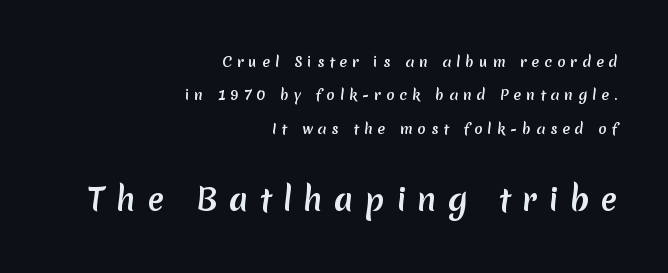
Q: Is the text bold? A: Yes.
Q: Is the typeface a serif or a sans-serif typeface? A: Sans-serif.
Q: Is the text underlined? A: No.
Q: How is the paragraph aligned? A: Right-aligned.
Q: Is the spacing between letters normal or unusually wide? A: Unusually wide.
Q: Is the spacing between lines tight, normal or loose? A: Loose.
Q: Which block of text is set in a larger size, the first (top) or the second (bottom)? A: The second (bottom) one.
Q: Width (condensed, normal, or wide)? A: Normal.
Q: Stroke contrast? A: Low.
Q: x-height? A: Medium.
Q: Monospaced? A: No.
